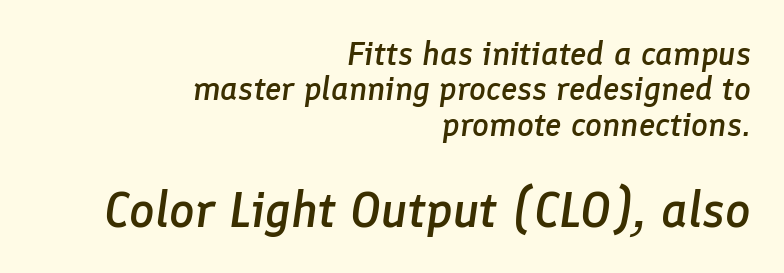
Which of the two is more prominent by size? The second, at the bottom. Semibold letterforms, between regular and bold. The lettering tilts uniformly, giving the passage an italic look. The glyphs are unaccompanied by any horizontal stroke below them. Tightly led — the rows are bunched.
